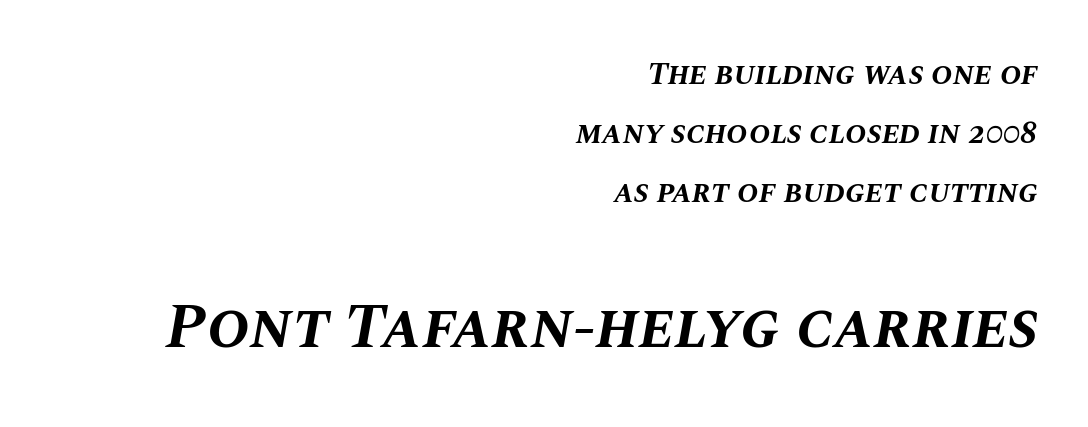
{"italic": "yes", "lean": "right", "slant_degrees": 10, "bold": "yes", "weight": "bold", "width": "normal", "stroke_contrast": "medium", "x_height": "large", "monospaced": "no", "underline": "no", "align": "right", "line_spacing_ratio": 1.85, "letter_spacing": "normal", "letter_spacing_em": 0.0, "larger_block": "second", "size_ratio": 2.0, "glyph_px": 64}
